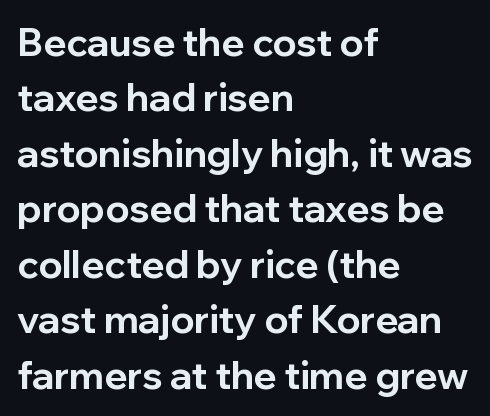
Q: Is the text bold? A: Yes.
Q: Is the text italic (slanted)? A: No, it is upright.
Q: Is the typeface a serif or a sans-serif typeface? A: Sans-serif.
Q: Is the text underlined? A: No.
Q: How is the paragraph aligned? A: Left-aligned.
Q: Is the spacing between letters normal or unusually wide? A: Normal.
Q: Is the spacing between lines tight, normal or loose? A: Normal.
Q: Width (condensed, normal, or wide)? A: Normal.
Q: Stroke contrast? A: Low.
Q: x-height? A: Medium.
Q: Monospaced? A: No.
